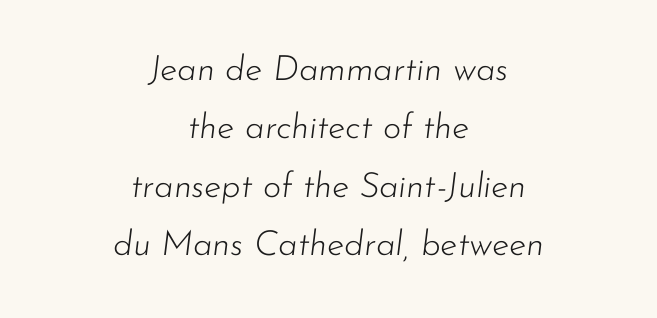
The image shows 35 px light type, italic (leaning right); set centered, normal line spacing (1.67x), normal letter spacing, not underlined; low stroke contrast and a small x-height.
